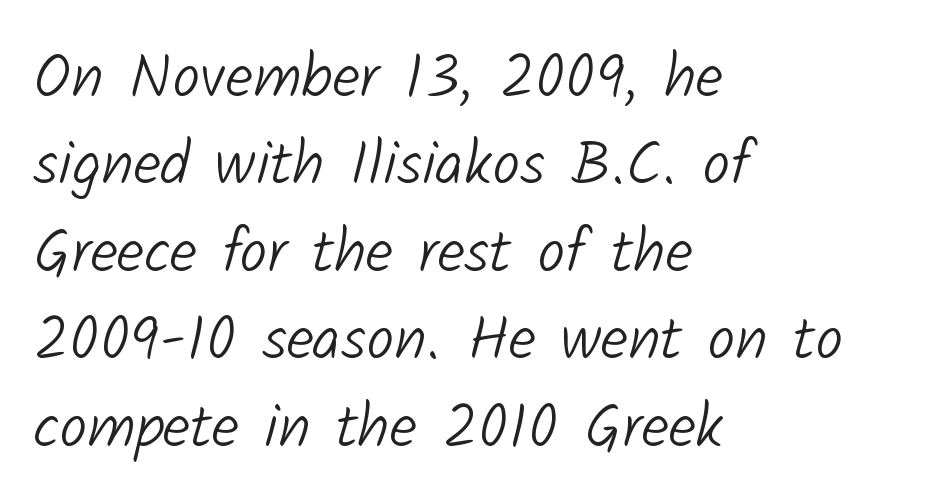
The image shows 62 px light sans-serif type; set left-aligned, normal line spacing (1.41x), normal letter spacing, not underlined; low stroke contrast and a medium x-height.
